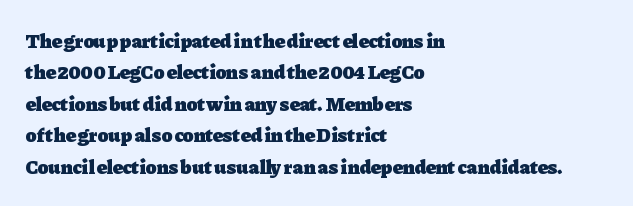
{"italic": "no", "bold": "yes", "underline": "no", "align": "left", "line_spacing": "normal", "line_spacing_ratio": 1.57, "letter_spacing": "normal", "letter_spacing_em": 0.0, "glyph_px": 20}
